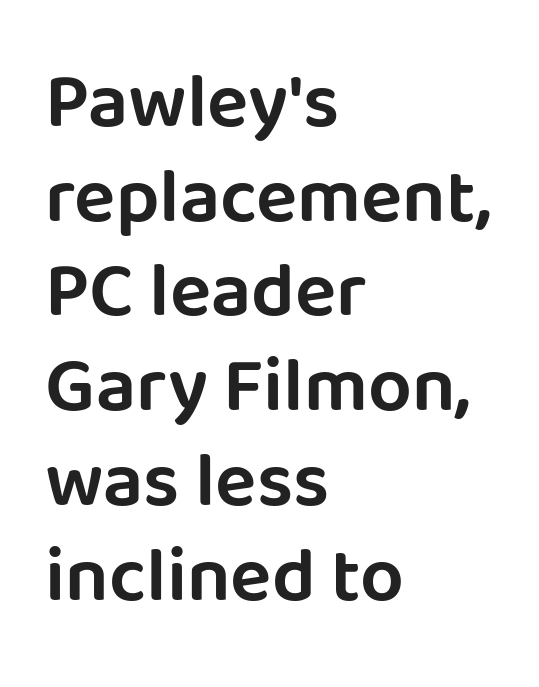
Q: Is the text italic (slanted)? A: No, it is upright.
Q: Is the typeface a serif or a sans-serif typeface? A: Sans-serif.
Q: Is the text underlined? A: No.
Q: How is the paragraph aligned? A: Left-aligned.
Q: Is the spacing between letters normal or unusually wide? A: Normal.
Q: Width (condensed, normal, or wide)? A: Normal.
Q: Stroke contrast? A: Low.
Q: x-height? A: Large.
Q: Monospaced? A: No.
